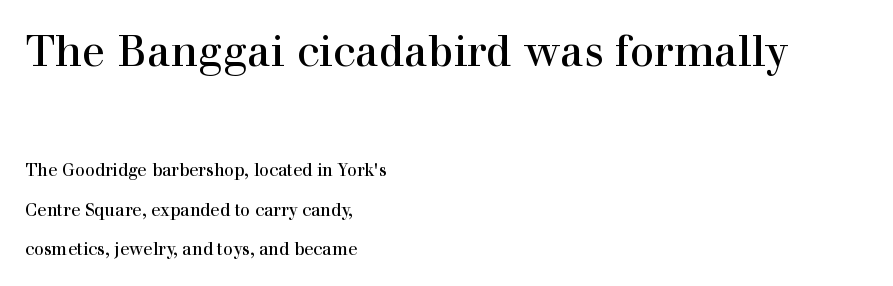
{"serif": "yes", "italic": "no", "width": "normal", "x_height": "medium", "monospaced": "no", "underline": "no", "align": "left", "line_spacing": "loose", "line_spacing_ratio": 2.32, "letter_spacing": "normal", "letter_spacing_em": 0.0, "larger_block": "first", "size_ratio": 2.53, "glyph_px": 43}
